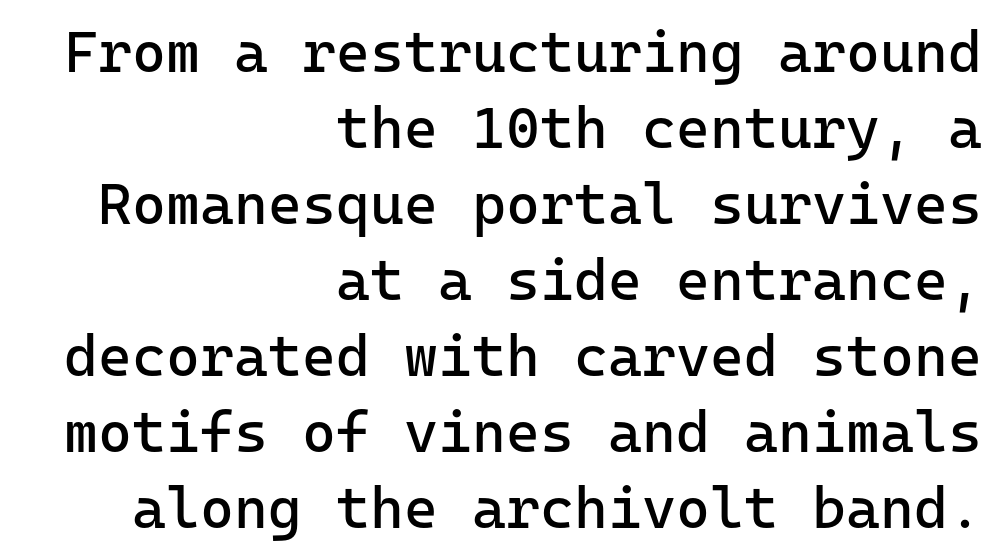
The lines in this sample share a right terminus and differ only in where they begin. Look at the bottom of the vertical strokes: they stop flat, with no serifs. These lines are rendered in a fixed-pitch font. A typesetter would call this leading conventional body-copy spacing.
